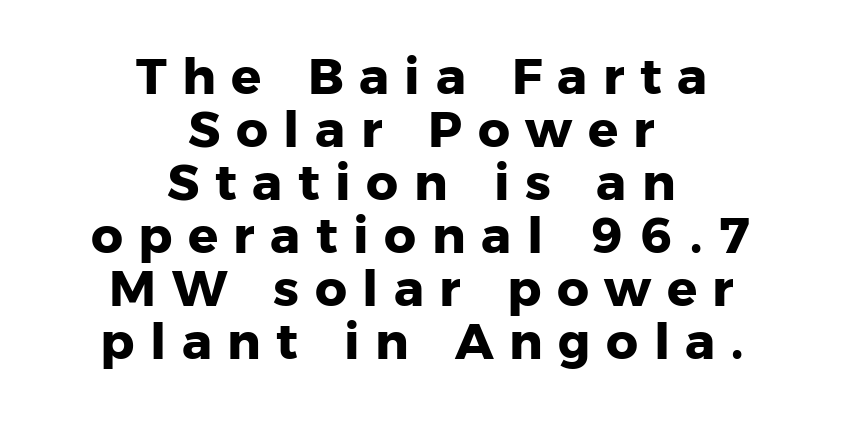
{"serif": "no", "italic": "no", "bold": "yes", "weight": "heavy", "width": "normal", "stroke_contrast": "low", "x_height": "medium", "monospaced": "no", "underline": "no", "align": "center", "line_spacing": "tight", "line_spacing_ratio": 1.06, "letter_spacing": "wide", "letter_spacing_em": 0.31, "glyph_px": 50}
